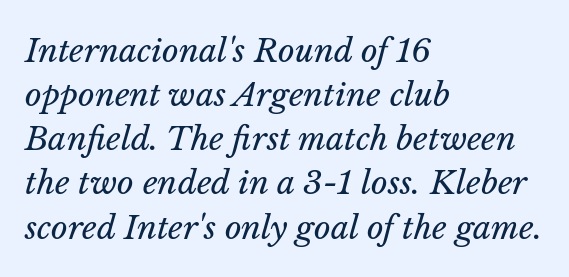
Evenly set lines give the paragraph a standard silhouette. Varying glyph widths throughout — classic text-font behaviour. Is the block centered? No — it sits flush against the left margin. When letters slant like this, we call the style italic.
